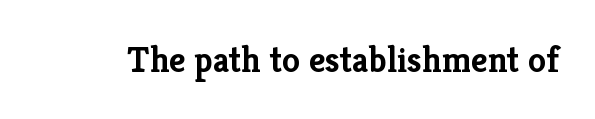
Q: Is the text bold? A: Yes.
Q: Is the text italic (slanted)? A: No, it is upright.
Q: Is the typeface a serif or a sans-serif typeface? A: Serif.
Q: Is the text underlined? A: No.
Q: Is the spacing between letters normal or unusually wide? A: Normal.
Q: Width (condensed, normal, or wide)? A: Normal.
Q: Stroke contrast? A: Low.
Q: x-height? A: Medium.
Q: Monospaced? A: No.
